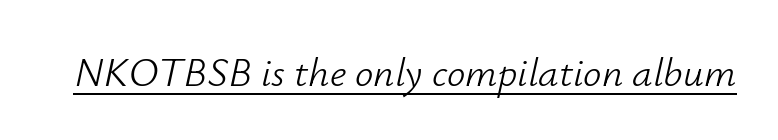
Q: Is the text bold? A: No.
Q: Is the text italic (slanted)? A: Yes, it leans right by about 12 degrees.
Q: Is the text underlined? A: Yes.
Q: Is the spacing between letters normal or unusually wide? A: Normal.
Q: Width (condensed, normal, or wide)? A: Normal.
Q: Stroke contrast? A: Low.
Q: x-height? A: Small.
Q: Monospaced? A: No.
